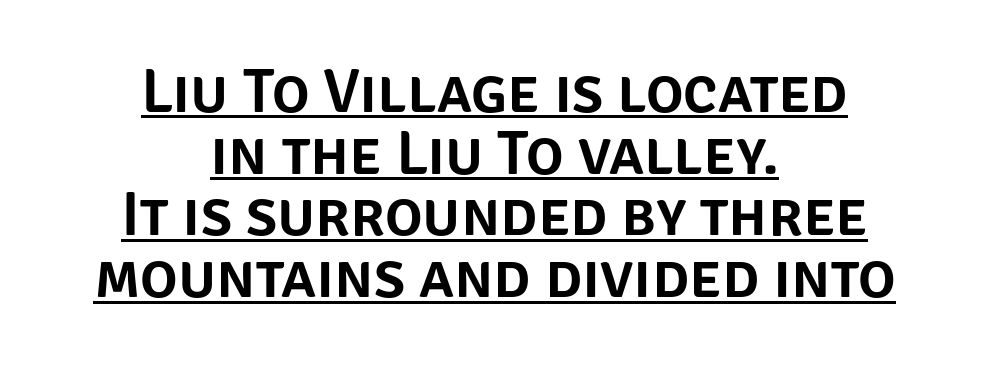
{"serif": "no", "italic": "no", "width": "normal", "stroke_contrast": "low", "x_height": "large", "monospaced": "no", "underline": "yes", "align": "center", "line_spacing": "tight", "line_spacing_ratio": 0.98, "letter_spacing": "normal", "letter_spacing_em": 0.0, "glyph_px": 63}
